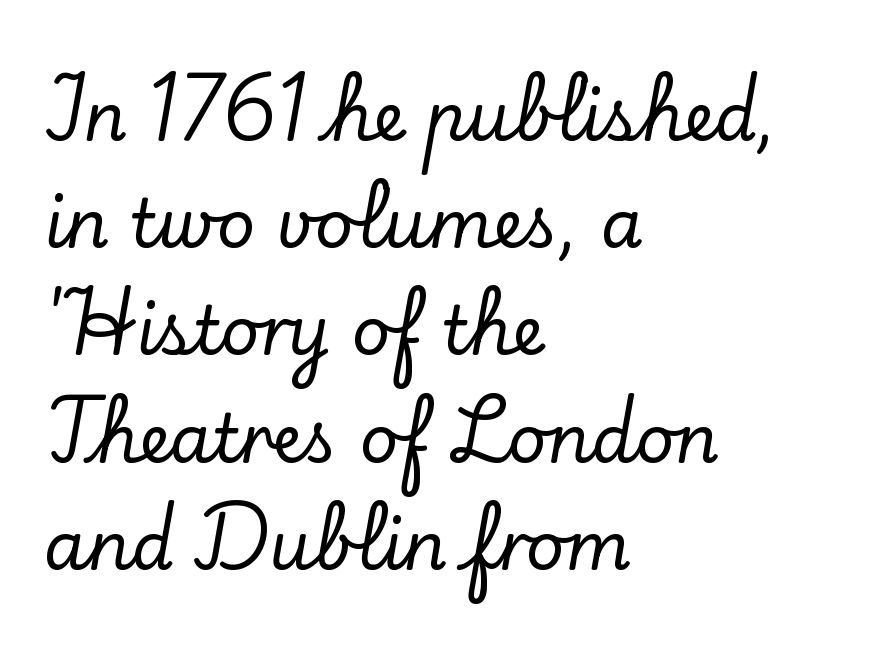
Q: Is the text italic (slanted)? A: Yes.
Q: Is the typeface a serif or a sans-serif typeface? A: Serif.
Q: Is the text underlined? A: No.
Q: How is the paragraph aligned? A: Left-aligned.
Q: Is the spacing between letters normal or unusually wide? A: Normal.
Q: Is the spacing between lines tight, normal or loose? A: Normal.
Q: Width (condensed, normal, or wide)? A: Normal.
Q: Stroke contrast? A: Low.
Q: x-height? A: Small.
Q: Monospaced? A: No.
